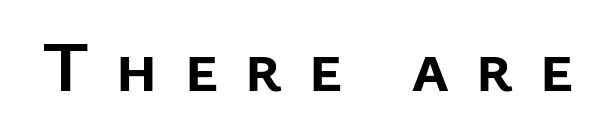
Glance below the letters and you will spot only blank space. Character widths vary here, with narrow letters taking less room than wide ones. Every character sits straight up, as roman type does. The rendering inserts visible extra space after every character.
